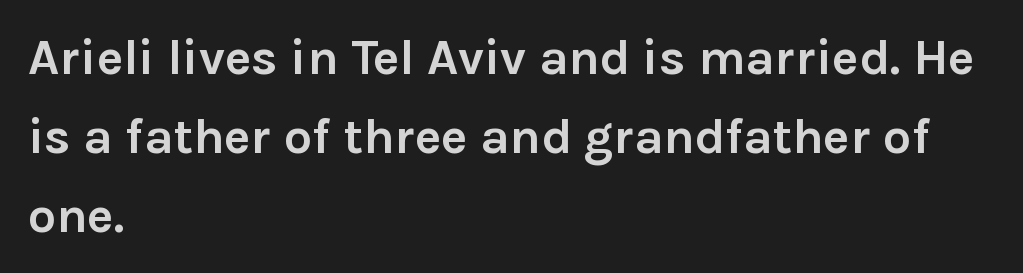
The image shows 50 px semibold sans-serif type, upright; set left-aligned, normal line spacing (1.58x), normal letter spacing, not underlined; low stroke contrast and a medium x-height.
